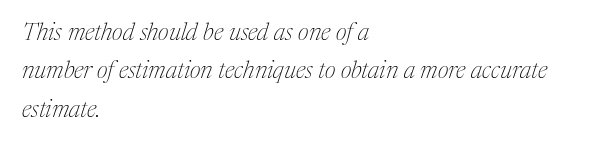
The image shows 24 px text type, italic (leaning right); set left-aligned, normal line spacing (1.6x), normal letter spacing, not underlined.
